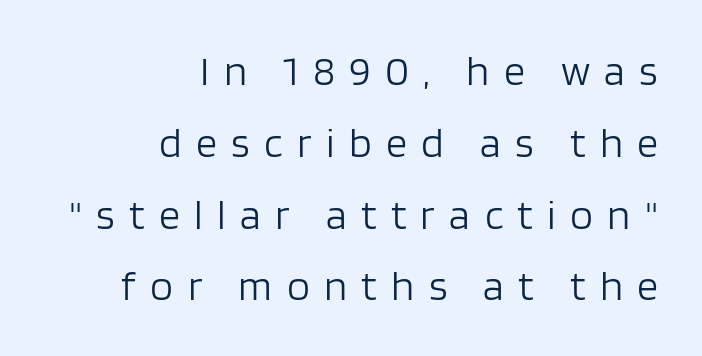
The image shows 42 px light sans-serif type, upright; set right-aligned, line spacing 1.71x, unusually wide letter spacing (+0.34 em), not underlined; low stroke contrast and a large x-height.
